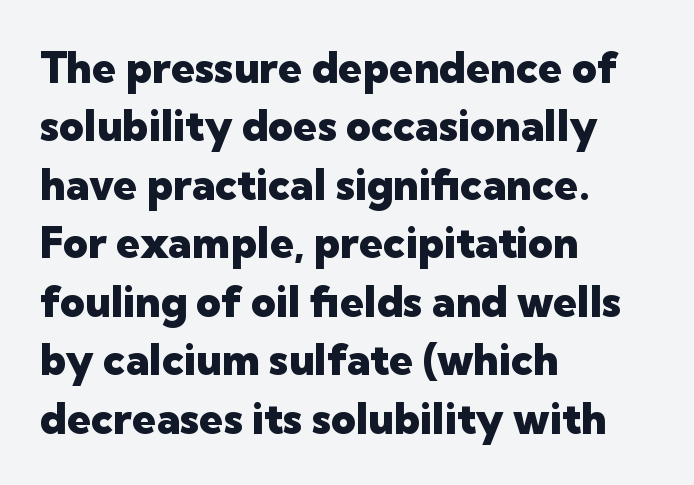
Do the characters align in a grid? No, the font is proportional. I'd describe the lettering as bold — thick and assertive. Rule under the text: the space is simply empty. The letters carry no serifs — their stems end cleanly without finishing strokes.
